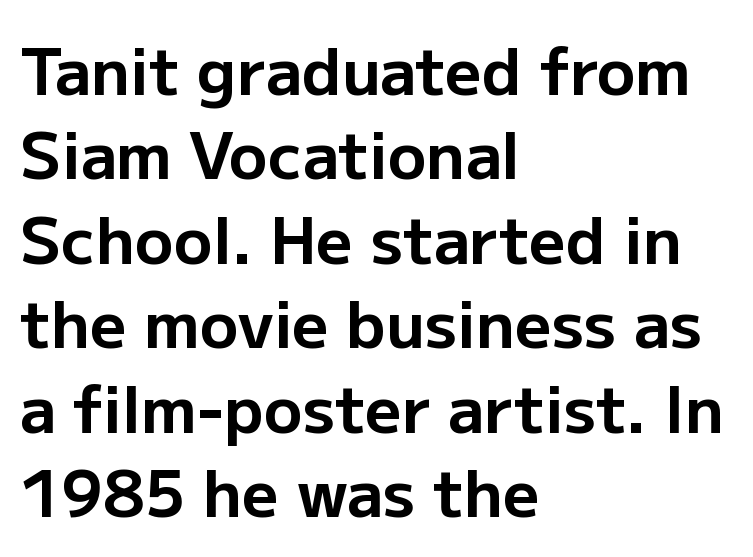
The image shows 64 px bold sans-serif type, upright; set left-aligned, normal line spacing (1.32x), normal letter spacing, not underlined; low stroke contrast and a medium x-height.
